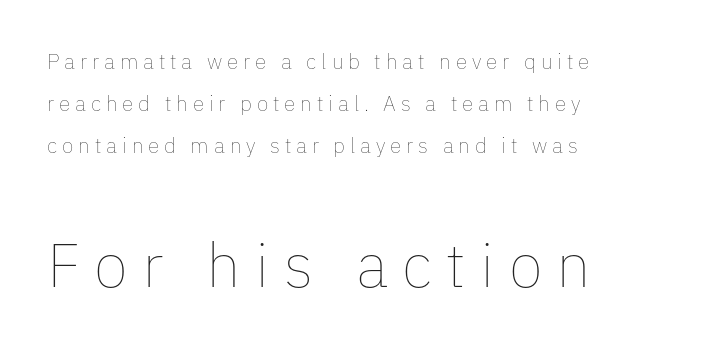
Q: Is the text bold? A: No.
Q: Is the text italic (slanted)? A: No, it is upright.
Q: Is the text underlined? A: No.
Q: How is the paragraph aligned? A: Left-aligned.
Q: Is the spacing between letters normal or unusually wide? A: Unusually wide.
Q: Is the spacing between lines tight, normal or loose? A: Loose.
Q: Which block of text is set in a larger size, the first (top) or the second (bottom)? A: The second (bottom) one.
Q: Width (condensed, normal, or wide)? A: Normal.
Q: Stroke contrast? A: Low.
Q: x-height? A: Medium.
Q: Monospaced? A: No.
